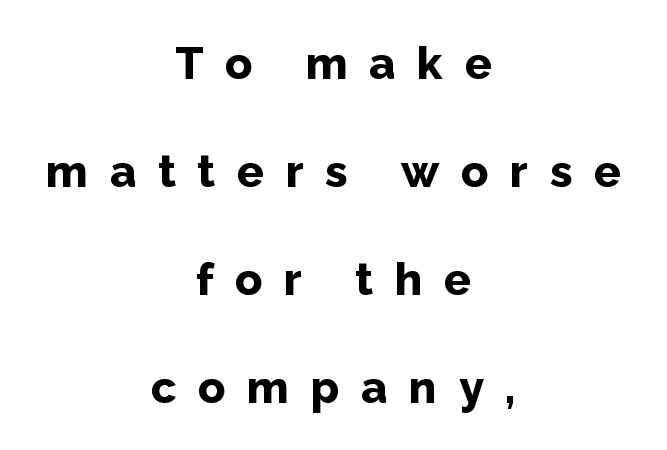
The image shows 45 px bold sans-serif type, upright; set centered, loose line spacing (2.4x), unusually wide letter spacing (+0.48 em), not underlined; low stroke contrast and a medium x-height.
